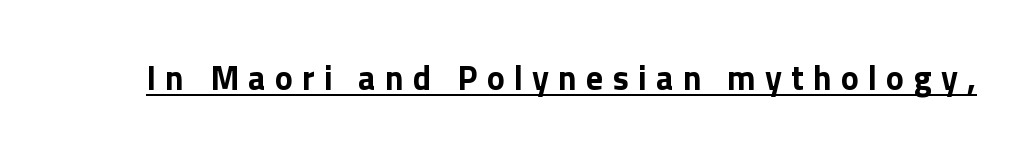
Q: Is the text italic (slanted)? A: No, it is upright.
Q: Is the typeface a serif or a sans-serif typeface? A: Sans-serif.
Q: Is the text underlined? A: Yes.
Q: Is the spacing between letters normal or unusually wide? A: Unusually wide.
Q: Width (condensed, normal, or wide)? A: Normal.
Q: Stroke contrast? A: Low.
Q: x-height? A: Medium.
Q: Monospaced? A: No.
